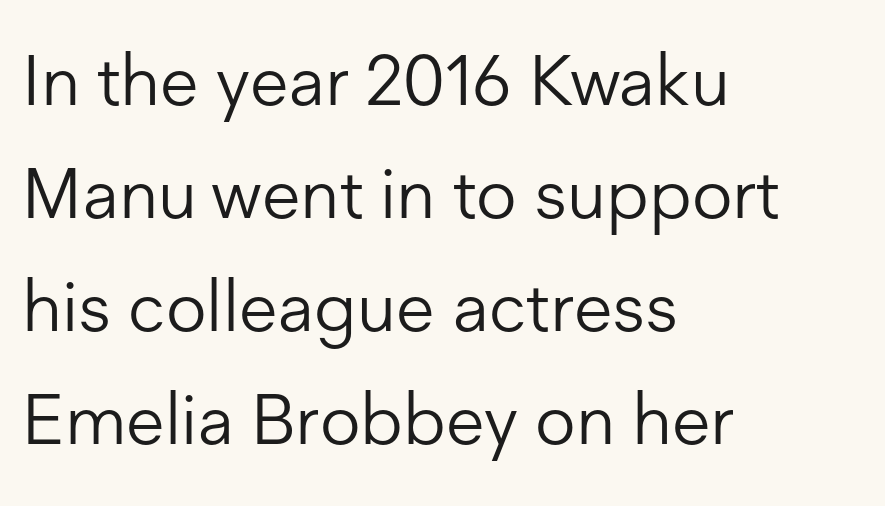
{"serif": "no", "italic": "no", "bold": "no", "weight": "light", "width": "normal", "stroke_contrast": "low", "x_height": "medium", "monospaced": "no", "underline": "no", "align": "left", "line_spacing": "normal", "line_spacing_ratio": 1.59, "letter_spacing": "normal", "letter_spacing_em": 0.0, "glyph_px": 71}
